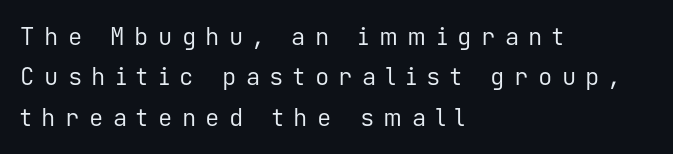
Q: Is the text bold? A: No.
Q: Is the text italic (slanted)? A: No, it is upright.
Q: Is the text underlined? A: No.
Q: How is the paragraph aligned? A: Left-aligned.
Q: Is the spacing between letters normal or unusually wide? A: Unusually wide.
Q: Is the spacing between lines tight, normal or loose? A: Normal.
